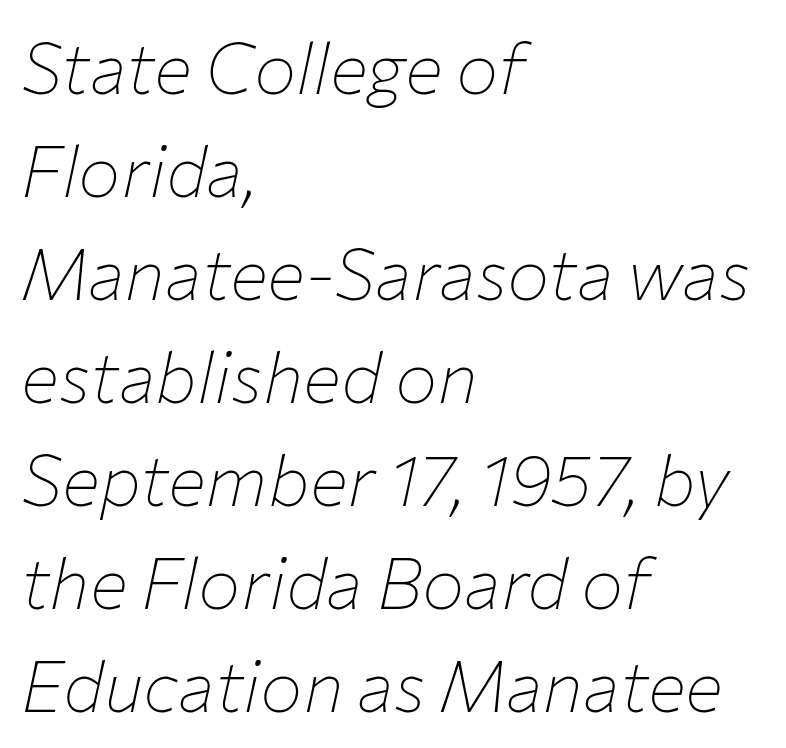
{"italic": "yes", "lean": "right", "slant_degrees": 12, "bold": "no", "weight": "thin", "width": "normal", "stroke_contrast": "low", "x_height": "medium", "monospaced": "no", "underline": "no", "align": "left", "line_spacing": "normal", "line_spacing_ratio": 1.45, "letter_spacing": "normal", "letter_spacing_em": 0.0, "glyph_px": 71}
